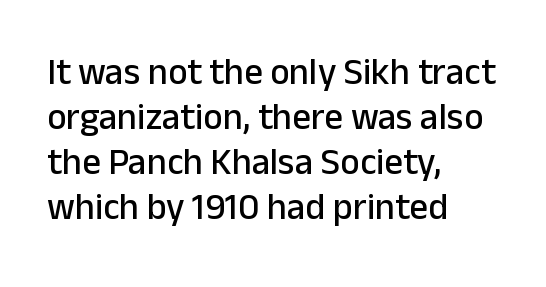
Q: Is the text italic (slanted)? A: No, it is upright.
Q: Is the typeface a serif or a sans-serif typeface? A: Sans-serif.
Q: Is the text underlined? A: No.
Q: How is the paragraph aligned? A: Left-aligned.
Q: Is the spacing between letters normal or unusually wide? A: Normal.
Q: Width (condensed, normal, or wide)? A: Normal.
Q: Stroke contrast? A: Low.
Q: x-height? A: Medium.
Q: Monospaced? A: No.
